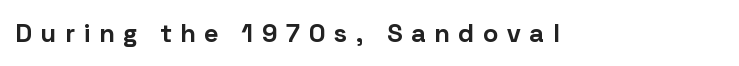
{"italic": "no", "bold": "yes", "underline": "no", "letter_spacing": "wide", "letter_spacing_em": 0.34, "glyph_px": 26}
